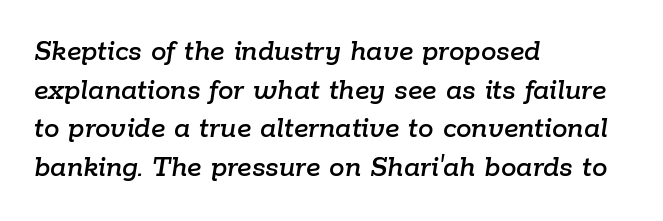
The image shows 31 px text type, italic (leaning right); set left-aligned, normal line spacing (1.25x), normal letter spacing, not underlined; low stroke contrast and a medium x-height.
